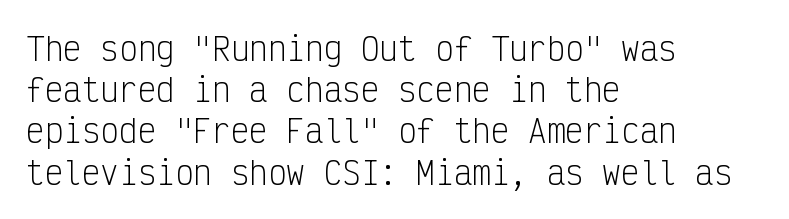
Q: Is the text bold? A: No.
Q: Is the text italic (slanted)? A: No, it is upright.
Q: Is the typeface a serif or a sans-serif typeface? A: Sans-serif.
Q: Is the text underlined? A: No.
Q: How is the paragraph aligned? A: Left-aligned.
Q: Is the spacing between letters normal or unusually wide? A: Normal.
Q: Is the spacing between lines tight, normal or loose? A: Normal.
Q: Width (condensed, normal, or wide)? A: Condensed.
Q: Stroke contrast? A: Low.
Q: x-height? A: Medium.
Q: Monospaced? A: Yes.
